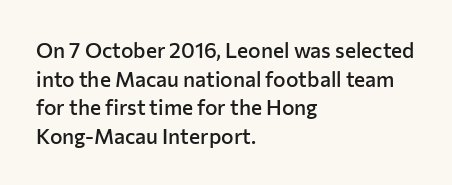
Q: Is the text bold? A: Semi-bold.
Q: Is the text italic (slanted)? A: No, it is upright.
Q: Is the text underlined? A: No.
Q: How is the paragraph aligned? A: Left-aligned.
Q: Is the spacing between letters normal or unusually wide? A: Normal.
Q: Is the spacing between lines tight, normal or loose? A: Normal.
